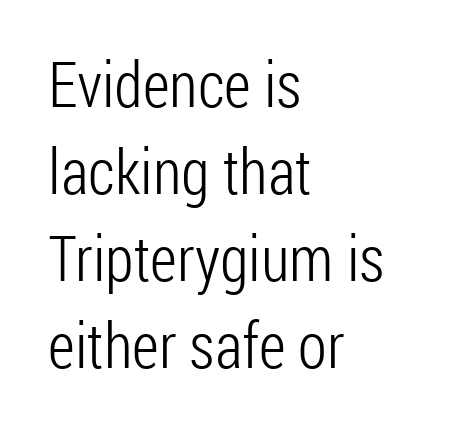
Q: Is the text bold? A: No.
Q: Is the text italic (slanted)? A: No, it is upright.
Q: Is the typeface a serif or a sans-serif typeface? A: Sans-serif.
Q: Is the text underlined? A: No.
Q: How is the paragraph aligned? A: Left-aligned.
Q: Is the spacing between letters normal or unusually wide? A: Normal.
Q: Is the spacing between lines tight, normal or loose? A: Normal.
Q: Width (condensed, normal, or wide)? A: Condensed.
Q: Stroke contrast? A: Low.
Q: x-height? A: Medium.
Q: Monospaced? A: No.
